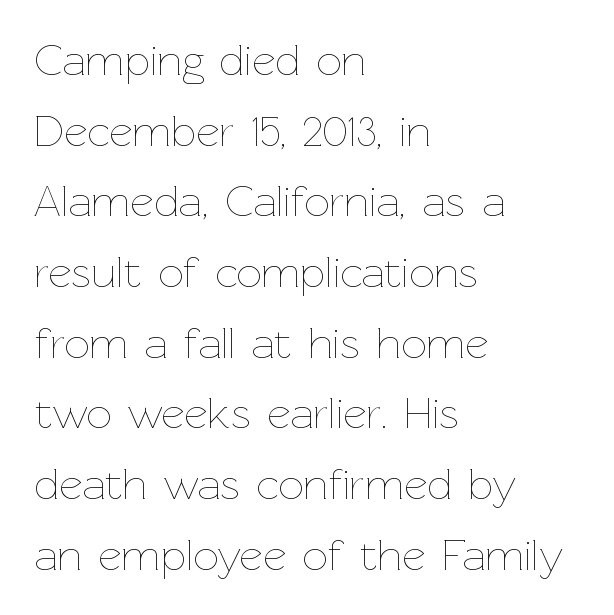
The image shows 45 px thin type, upright; set left-aligned, normal line spacing (1.57x), normal letter spacing, not underlined; low stroke contrast and a medium x-height.
